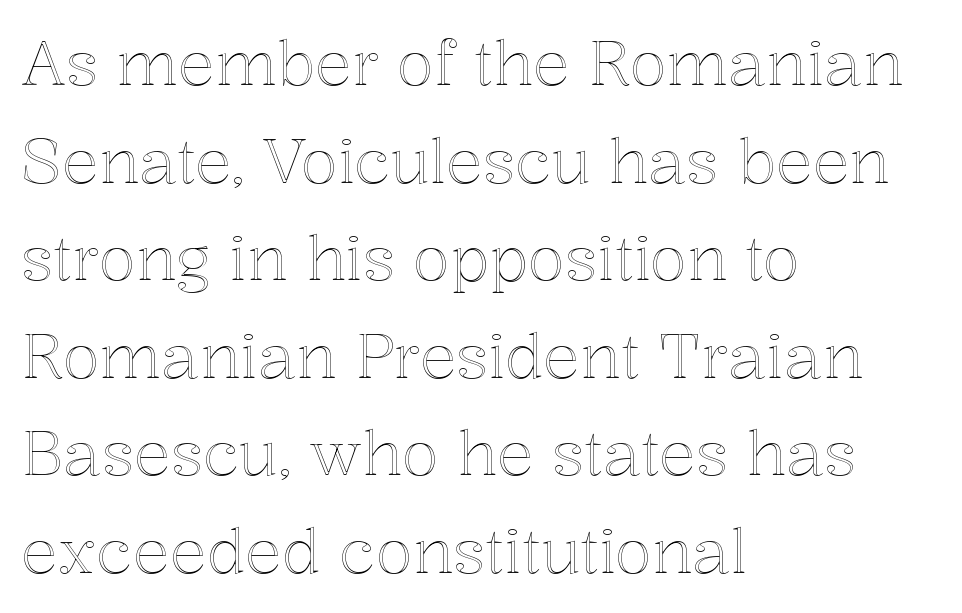
When letters stand straight like this, we call the style roman or upright. Note the varied advance widths — an 'i' is clearly narrower than an 'm'. Does extra space separate the letters? No, they use regular spacing. Is the block centered? No — it sits flush against the left margin. A normal amount of white space separates one row of letters from the next. Plain, unruled lines of type.
